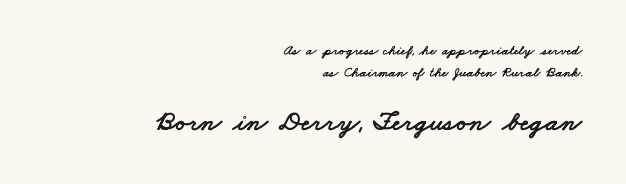
The image shows 28 px wide sans-serif type; set right-aligned, normal line spacing (1.56x), normal letter spacing, not underlined; the second (bottom) block is 2.0x larger; low stroke contrast and a small x-height.
